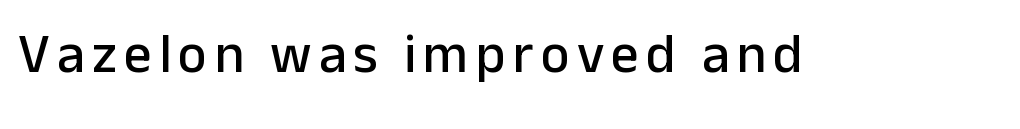
Q: Is the text italic (slanted)? A: No, it is upright.
Q: Is the typeface a serif or a sans-serif typeface? A: Sans-serif.
Q: Is the text underlined? A: No.
Q: Width (condensed, normal, or wide)? A: Normal.
Q: Stroke contrast? A: Low.
Q: x-height? A: Medium.
Q: Monospaced? A: No.
